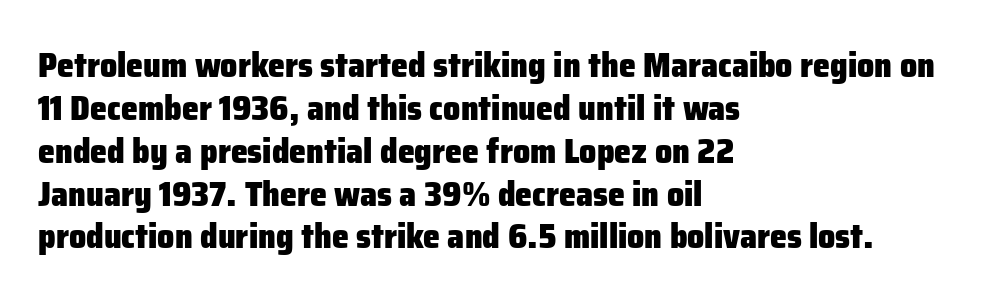
The rendering uses a bold face; every stroke is thick and dark. The passage shown is not underscored anywhere. The paragraph shown leans on its left margin. You could call the tracking neutral — neither tight nor loose.
